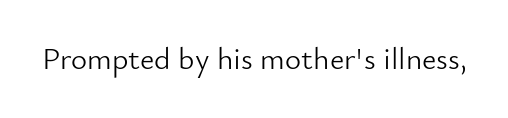
Bare-footed words on every line. If you drew a line through each stem, it would be perfectly vertical. Observe the ordinary spacing: letters are neighbours, not strangers. Stroke thickness stays within the range of a standard reading face or lighter.
